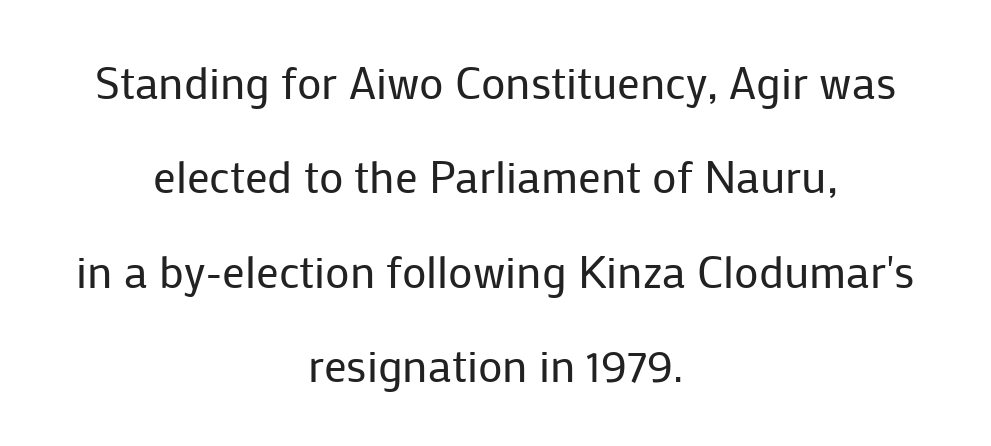
The image shows 45 px regular-weight sans-serif type, upright; set centered, loose line spacing (2.1x), normal letter spacing, not underlined; low stroke contrast and a medium x-height.
